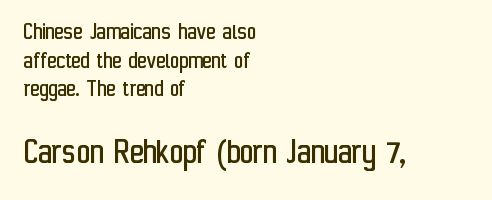
The image shows 37 px regular-weight, condensed sans-serif type, upright; set left-aligned, tight line spacing (1.15x), normal letter spacing, not underlined; the second (bottom) block is 1.48x larger; low stroke contrast and a medium x-height.
